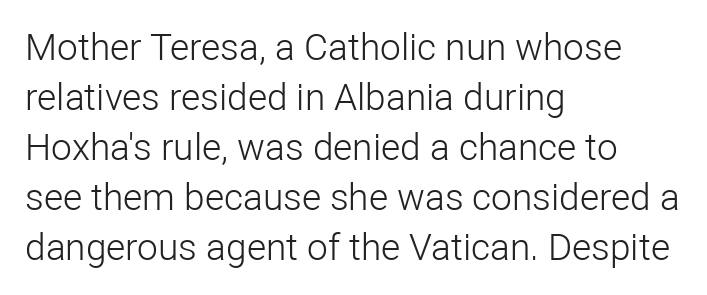
The image shows 37 px light sans-serif type, upright; set left-aligned, normal line spacing (1.35x), normal letter spacing, not underlined; low stroke contrast and a medium x-height.
